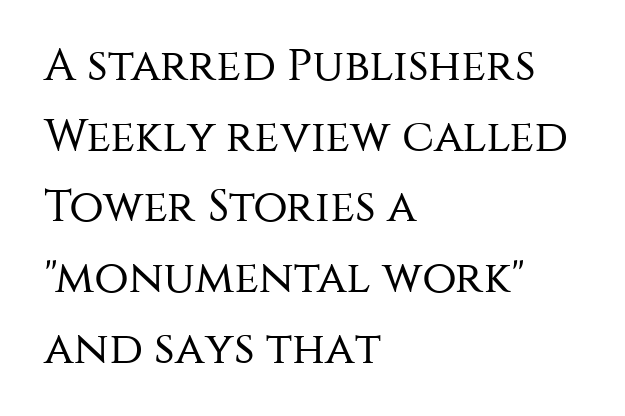
Q: Is the text bold? A: No.
Q: Is the text italic (slanted)? A: No, it is upright.
Q: Is the typeface a serif or a sans-serif typeface? A: Sans-serif.
Q: Is the text underlined? A: No.
Q: How is the paragraph aligned? A: Left-aligned.
Q: Is the spacing between letters normal or unusually wide? A: Normal.
Q: Is the spacing between lines tight, normal or loose? A: Normal.
Q: Width (condensed, normal, or wide)? A: Normal.
Q: Stroke contrast? A: Medium.
Q: x-height? A: Large.
Q: Monospaced? A: No.
